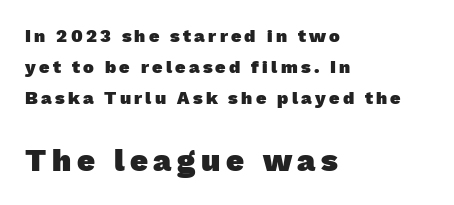
Lines of text with bare space underneath. You could not count columns in this text — the font is proportionally spaced. The paragraph shown leans on its left margin. Each glyph is drawn with heavy, bold strokes. I'd call this a sans setting — the letters go barefoot.
